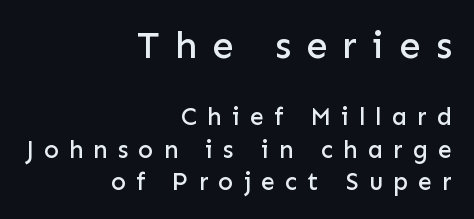
Q: Is the text italic (slanted)? A: No, it is upright.
Q: Is the typeface a serif or a sans-serif typeface? A: Sans-serif.
Q: Is the text underlined? A: No.
Q: How is the paragraph aligned? A: Right-aligned.
Q: Is the spacing between letters normal or unusually wide? A: Unusually wide.
Q: Is the spacing between lines tight, normal or loose? A: Normal.
Q: Which block of text is set in a larger size, the first (top) or the second (bottom)? A: The first (top) one.
Q: Width (condensed, normal, or wide)? A: Normal.
Q: Stroke contrast? A: Low.
Q: x-height? A: Medium.
Q: Monospaced? A: No.
